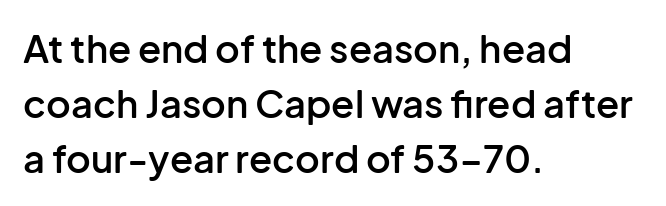
{"serif": "no", "italic": "no", "bold": "semi", "weight": "semibold", "width": "normal", "stroke_contrast": "low", "x_height": "medium", "monospaced": "no", "underline": "no", "align": "left", "line_spacing": "normal", "line_spacing_ratio": 1.45, "letter_spacing": "normal", "letter_spacing_em": 0.0, "glyph_px": 38}
